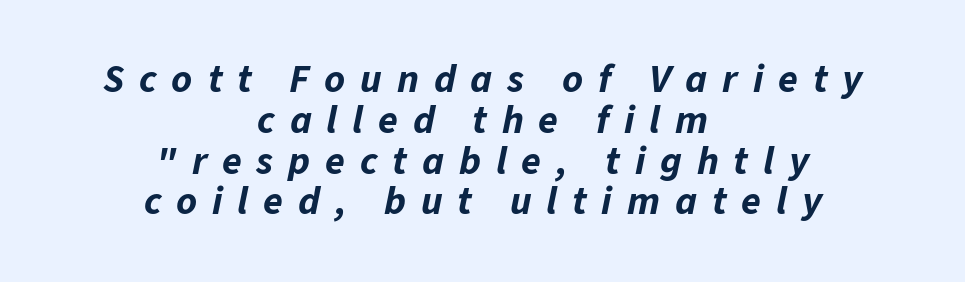
The words here are not underlined. The letters advance in unequal steps, a hallmark of proportional type. Regarding leading, the lines here are crowded together. Set as a true bold cut, around the 700 mark.
